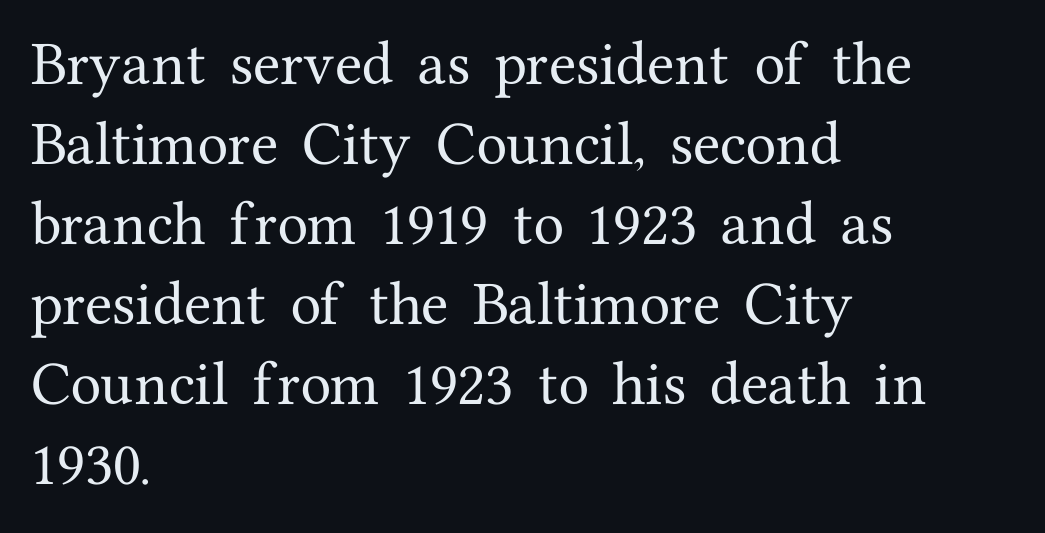
These lines are composed in type with serifs. A clean baseline with only descenders dipping below it. A typesetter would call this proportional, since set widths differ per character. The typography opts for an upright posture over an oblique one. Students, note that the glyphs here touch the page at normal intervals.
